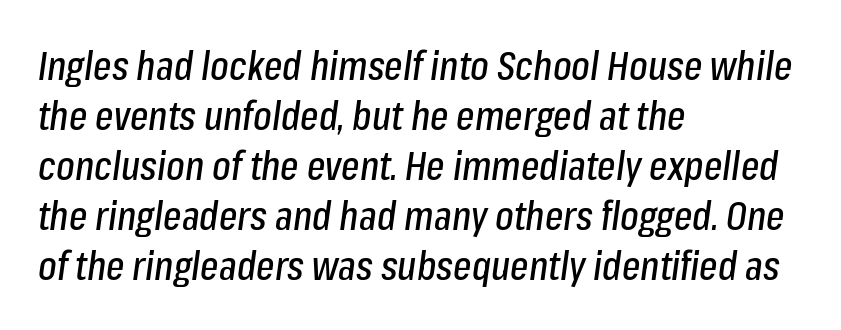
{"italic": "yes", "lean": "right", "slant_degrees": 8, "width": "condensed", "stroke_contrast": "low", "x_height": "medium", "monospaced": "no", "underline": "no", "align": "left", "line_spacing": "normal", "line_spacing_ratio": 1.28, "letter_spacing": "normal", "letter_spacing_em": 0.0, "glyph_px": 39}
